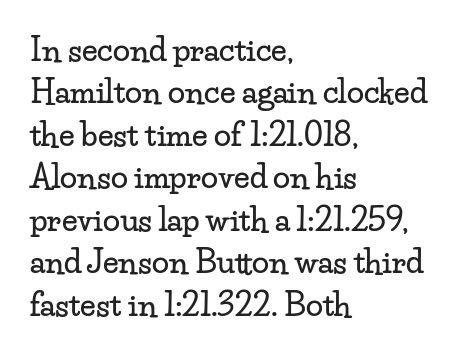
Italic? Not at all — the glyphs are vertical. Spacing verdict: proportional, widths tailored to each character. The lines sit at an ordinary, default distance from one another. This sample uses a serif face. Type without underlining. Visually the block forms a straight wall on the left and a jagged coastline on the right.
